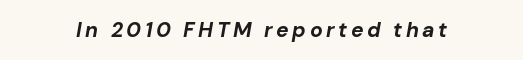
Q: Is the text bold? A: Yes.
Q: Is the text italic (slanted)? A: Yes, it leans right by about 10 degrees.
Q: Is the text underlined? A: No.
